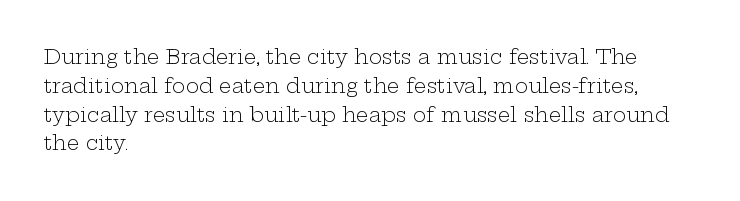
{"italic": "no", "bold": "no", "underline": "no", "align": "left", "line_spacing": "normal", "line_spacing_ratio": 1.44, "letter_spacing": "normal", "letter_spacing_em": 0.0, "glyph_px": 20}
